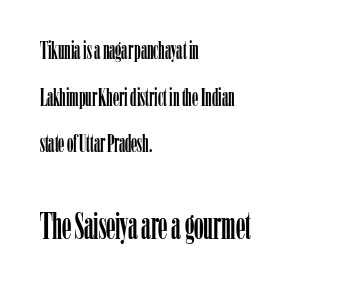
The image shows 38 px condensed serif type, upright; set left-aligned, line spacing 1.87x, normal letter spacing, not underlined; the second (bottom) block is 1.52x larger; low stroke contrast and a medium x-height.
